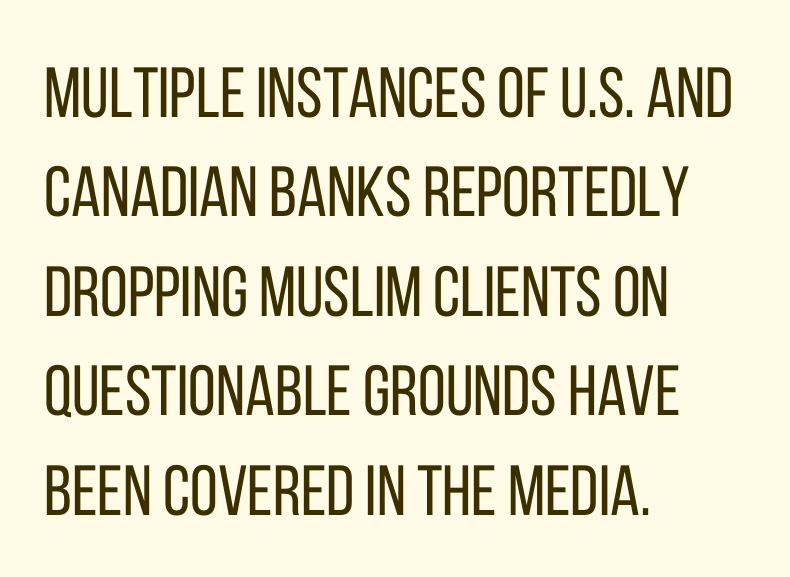
The tracking reads as untouched default to a designer's eye. Vertical strokes here are truly vertical. Stroke thickness stays within the range of a standard reading face or lighter. Are there feet on the stems? There aren't — it's a sans. Each line starts at the same left margin while the right side varies.
